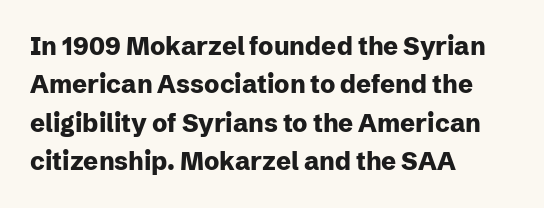
Q: Is the text bold? A: Yes.
Q: Is the text italic (slanted)? A: No, it is upright.
Q: Is the text underlined? A: No.
Q: How is the paragraph aligned? A: Left-aligned.
Q: Is the spacing between letters normal or unusually wide? A: Normal.
Q: Is the spacing between lines tight, normal or loose? A: Normal.
